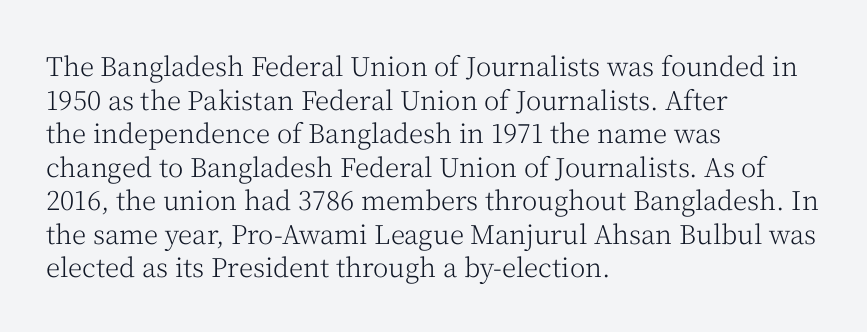
Q: Is the text bold? A: No.
Q: Is the text italic (slanted)? A: No, it is upright.
Q: Is the text underlined? A: No.
Q: How is the paragraph aligned? A: Left-aligned.
Q: Is the spacing between letters normal or unusually wide? A: Normal.
Q: Is the spacing between lines tight, normal or loose? A: Normal.
